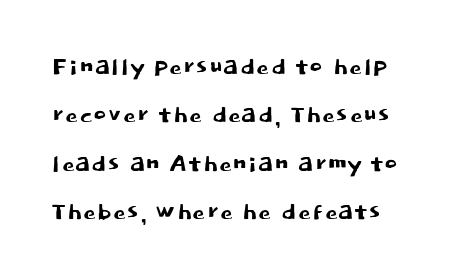
Q: Is the text italic (slanted)? A: No, it is upright.
Q: Is the typeface a serif or a sans-serif typeface? A: Sans-serif.
Q: Is the text underlined? A: No.
Q: Is the spacing between letters normal or unusually wide? A: Normal.
Q: Is the spacing between lines tight, normal or loose? A: Normal.
Q: Width (condensed, normal, or wide)? A: Normal.
Q: Stroke contrast? A: Low.
Q: x-height? A: Large.
Q: Monospaced? A: No.
